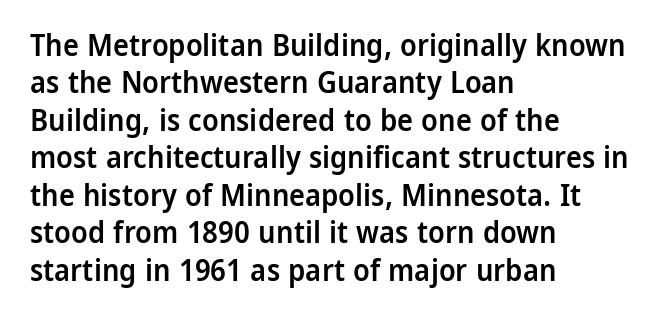
The image shows 30 px semibold sans-serif type, upright; set left-aligned, normal line spacing (1.25x), normal letter spacing, not underlined; low stroke contrast and a medium x-height.
